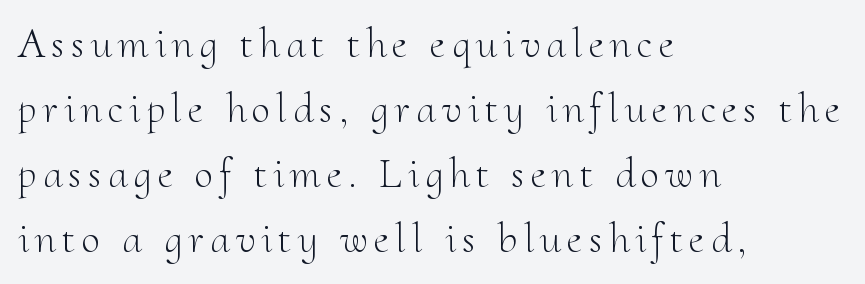
Q: Is the text bold? A: No.
Q: Is the text italic (slanted)? A: No, it is upright.
Q: Is the typeface a serif or a sans-serif typeface? A: Serif.
Q: Is the text underlined? A: No.
Q: How is the paragraph aligned? A: Left-aligned.
Q: Is the spacing between lines tight, normal or loose? A: Normal.
Q: Width (condensed, normal, or wide)? A: Normal.
Q: Stroke contrast? A: Medium.
Q: x-height? A: Small.
Q: Monospaced? A: No.
